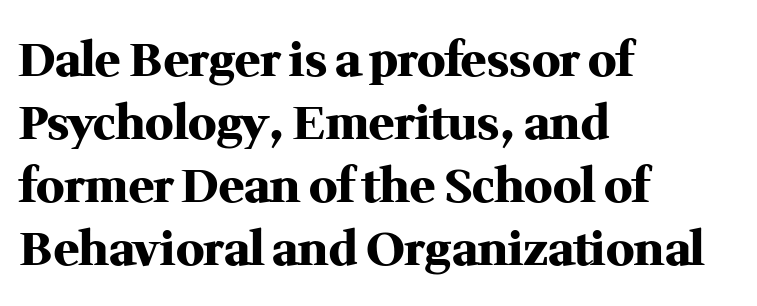
Is the type bold? Yes — the strokes are clearly thick and heavy. No word sits above an underline. Glyph-to-glyph distance matches everyday printed text. You can tell it's not italic because the verticals are truly vertical. A serif font was chosen for this passage. Varying glyph widths throughout — classic text-font behaviour.
